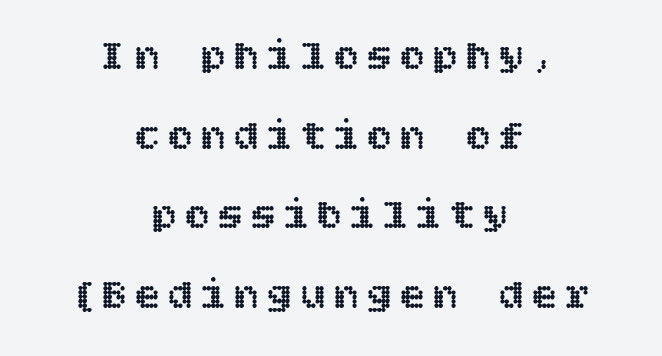
Quick note: underline off. The rendering positions every line midway between the sides. When letters stand straight like this, we call the style roman or upright.
